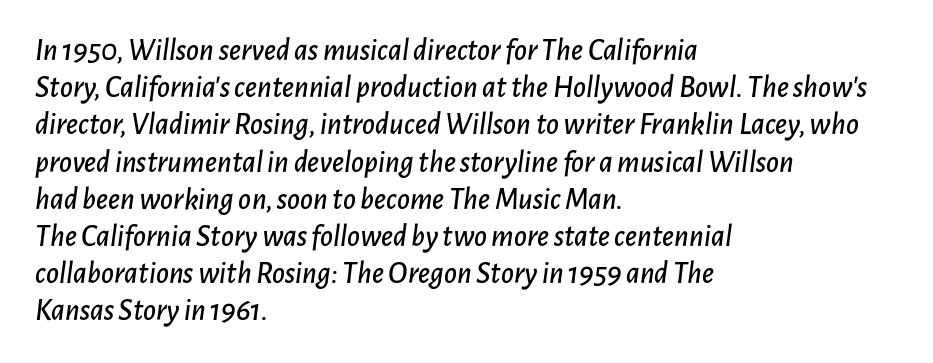
Reading down the block, your eye returns to a fixed left position each line. Does extra space separate the letters? No, they use regular spacing. You could not count columns in this text — the font is proportionally spaced. Beneath every word, the page is bare. In terms of posture, this sample is oblique.
